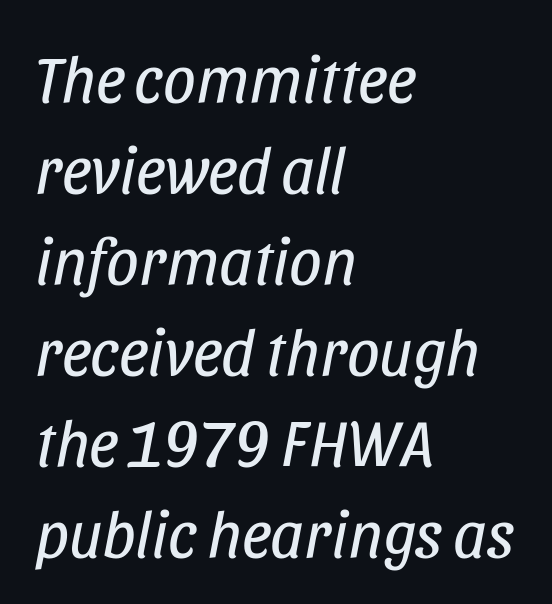
{"italic": "yes", "lean": "right", "slant_degrees": 11, "bold": "no", "weight": "regular", "width": "condensed", "stroke_contrast": "low", "x_height": "large", "monospaced": "no", "underline": "no", "align": "left", "line_spacing": "normal", "line_spacing_ratio": 1.4, "letter_spacing": "normal", "letter_spacing_em": 0.0, "glyph_px": 65}
